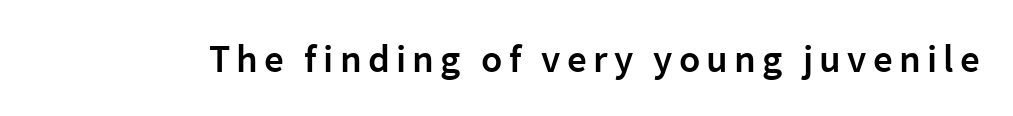
The image shows 39 px semibold sans-serif type, upright; set not underlined; low stroke contrast and a medium x-height.
